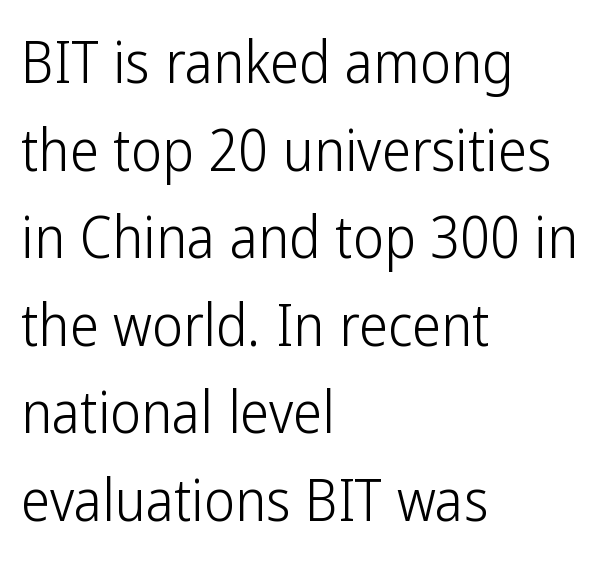
Caption: standard tracking, unaltered. Think standard paragraph weight, or any step lighter than that. One glance says typical: line gaps are just what's usual. Do the letters lean? They stand straight.
